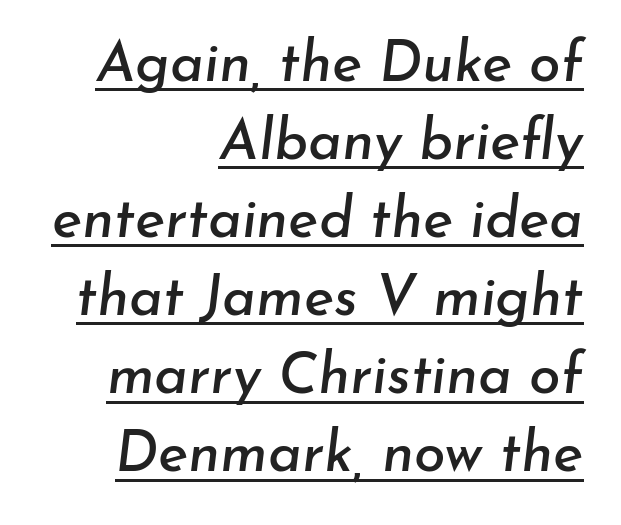
You could not count columns in this text — the font is proportionally spaced. Short note: letters normally spaced. These lines sit exactly where default settings would place them. The words here are underlined. Characters are canted at an angle relative to the baseline's perpendicular. The paragraph shown leans on its right margin.
